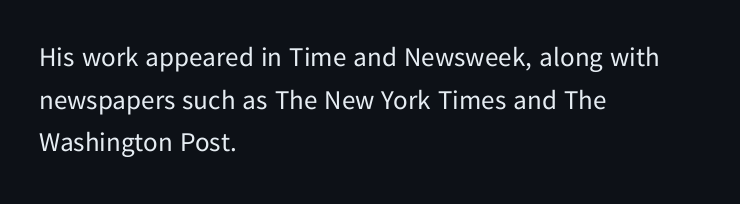
The ragged edge is on the right, which tells us the setting is flush left. Vertical strokes here are truly vertical. Heaviness? Minimal to ordinary, like unemphasized prose. Lines of text with bare space underneath.
